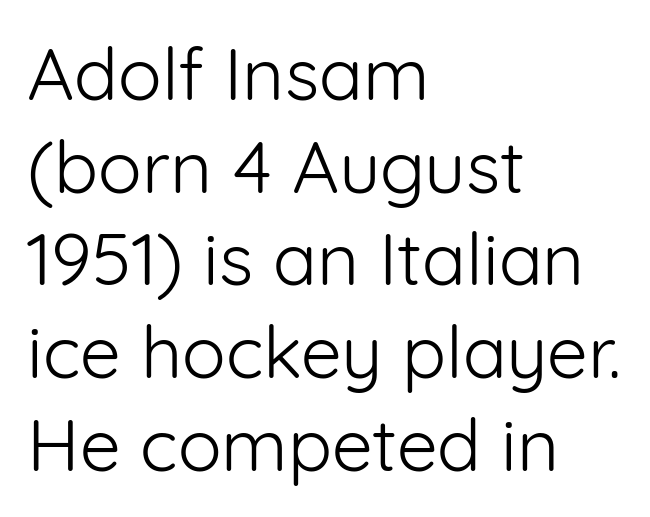
Q: Is the text bold? A: No.
Q: Is the text italic (slanted)? A: No, it is upright.
Q: Is the typeface a serif or a sans-serif typeface? A: Sans-serif.
Q: Is the text underlined? A: No.
Q: How is the paragraph aligned? A: Left-aligned.
Q: Is the spacing between letters normal or unusually wide? A: Normal.
Q: Is the spacing between lines tight, normal or loose? A: Normal.
Q: Width (condensed, normal, or wide)? A: Normal.
Q: Stroke contrast? A: Low.
Q: x-height? A: Medium.
Q: Monospaced? A: No.
